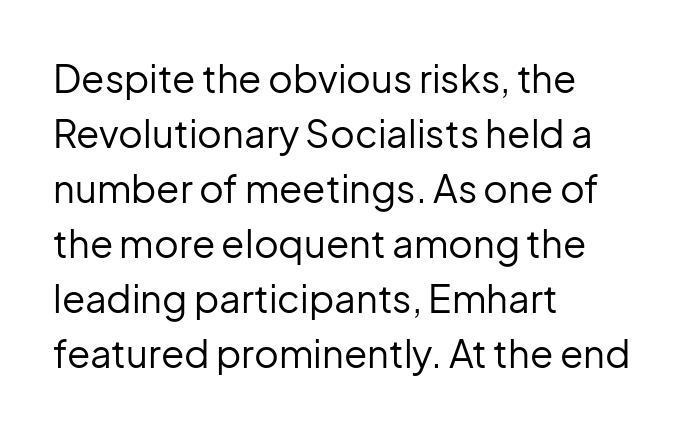
Q: Is the text bold? A: No.
Q: Is the text italic (slanted)? A: No, it is upright.
Q: Is the typeface a serif or a sans-serif typeface? A: Sans-serif.
Q: Is the text underlined? A: No.
Q: How is the paragraph aligned? A: Left-aligned.
Q: Is the spacing between letters normal or unusually wide? A: Normal.
Q: Is the spacing between lines tight, normal or loose? A: Normal.
Q: Width (condensed, normal, or wide)? A: Normal.
Q: Stroke contrast? A: Low.
Q: x-height? A: Medium.
Q: Monospaced? A: No.
